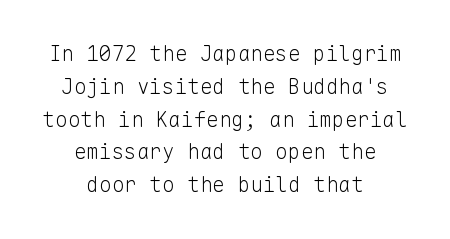
Between one letter and the next there's only the usual sliver of space. The gap between lines stays unmarked. Ordinary non-slanted type is in use. The rendering positions every line midway between the sides. Unbolded letterforms with no extra heft. The block of text has a typical density, with ordinary space between rows.
